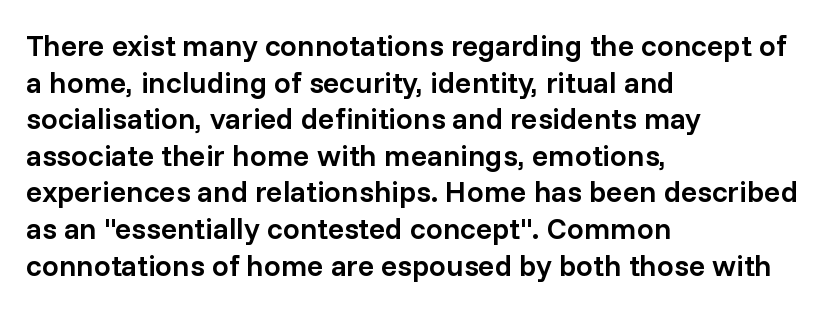
The horizontal fit of the characters is conventional and even. Stroke terminals: plain, sans-serif. Is this a fixed-width face? No — the glyphs have proportional, varying widths. Upright lettering throughout. The rendering anchors every line to the left-hand side.
